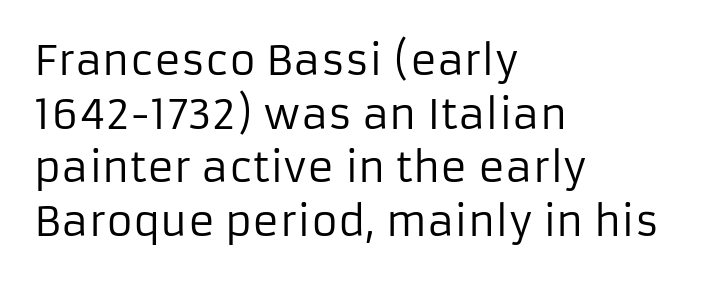
The image shows 41 px regular-weight sans-serif type, upright; set left-aligned, normal line spacing (1.31x), normal letter spacing, not underlined; low stroke contrast and a medium x-height.
